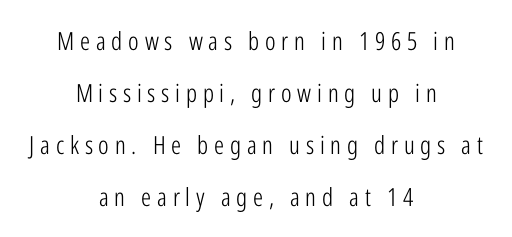
{"italic": "no", "bold": "no", "underline": "no", "align": "center", "line_spacing": "loose", "line_spacing_ratio": 2.08, "letter_spacing": "wide", "letter_spacing_em": 0.23, "glyph_px": 25}
